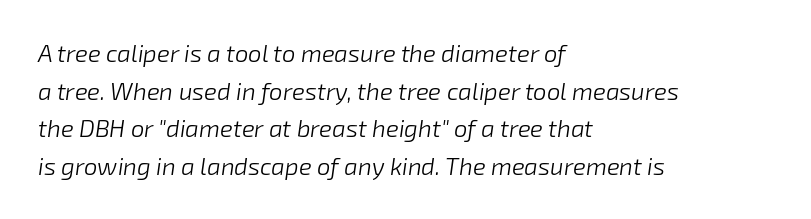
{"italic": "yes", "lean": "right", "slant_degrees": 8, "bold": "no", "underline": "no", "align": "left", "line_spacing": "normal", "line_spacing_ratio": 1.57, "letter_spacing": "normal", "letter_spacing_em": 0.0, "glyph_px": 24}
